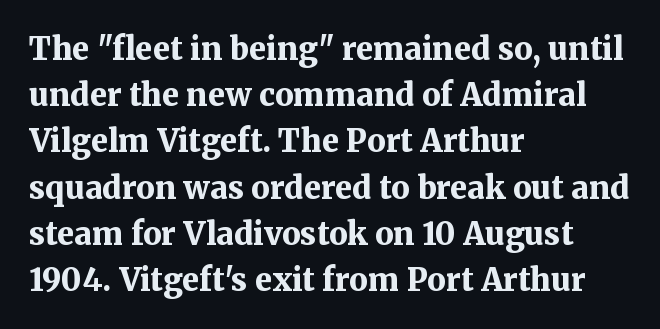
{"serif": "yes", "italic": "no", "bold": "yes", "weight": "bold", "width": "normal", "stroke_contrast": "medium", "x_height": "medium", "monospaced": "no", "underline": "no", "align": "left", "line_spacing": "normal", "line_spacing_ratio": 1.49, "letter_spacing": "normal", "letter_spacing_em": 0.0, "glyph_px": 31}
